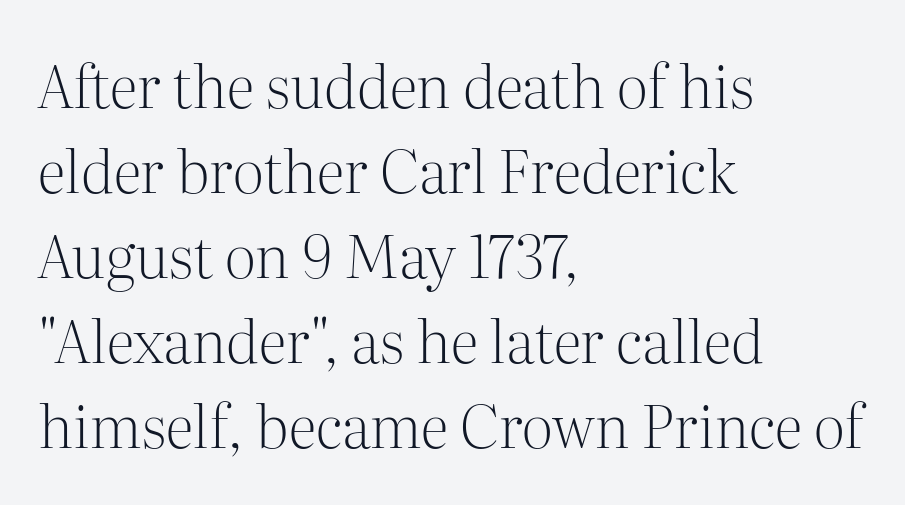
When letters stand straight like this, we call the style roman or upright. Compared with typical paragraphs, the rows here are spaced about the same. The letterforms sit shoulder to shoulder at normal distance. The rendering anchors every line to the left-hand side. The characters are drawn with everyday or finer stroke widths. The letters carry serifs — small finishing strokes at the ends of their stems.
